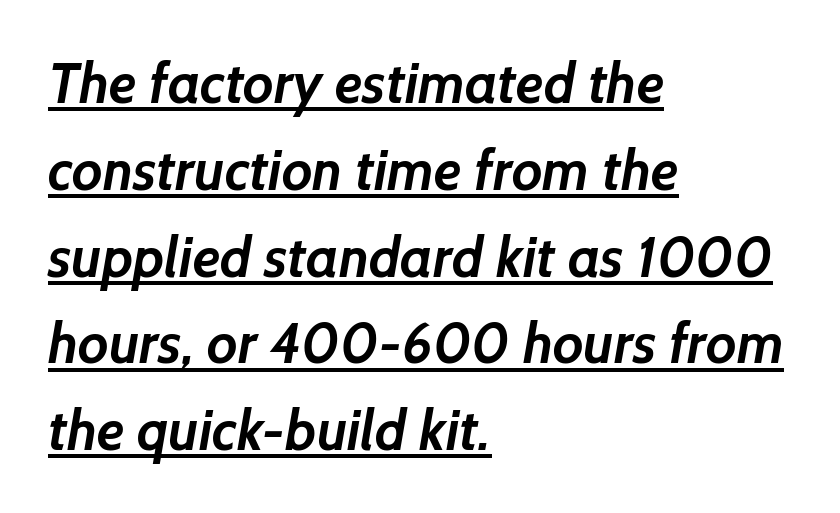
{"serif": "no", "bold": "yes", "weight": "semibold", "width": "normal", "stroke_contrast": "low", "x_height": "medium", "monospaced": "no", "underline": "yes", "align": "left", "line_spacing": "normal", "line_spacing_ratio": 1.55, "letter_spacing": "normal", "letter_spacing_em": 0.0, "glyph_px": 56}
